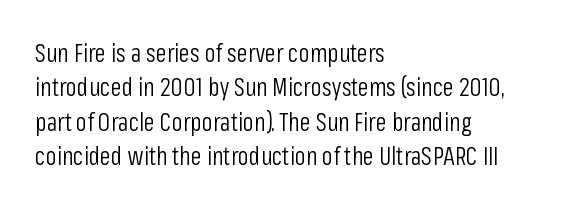
The image shows 25 px text type, upright; set left-aligned, normal line spacing (1.38x), normal letter spacing, not underlined.
